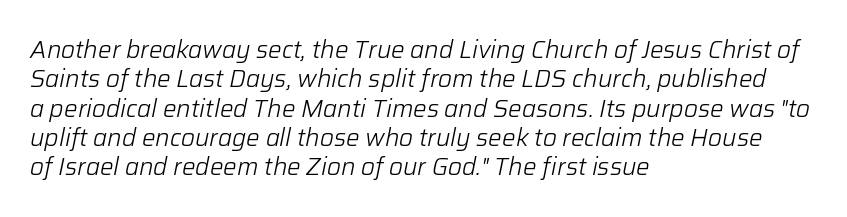
The image shows 24 px text type, italic (leaning right); set left-aligned, line spacing 1.22x, normal letter spacing, not underlined.
